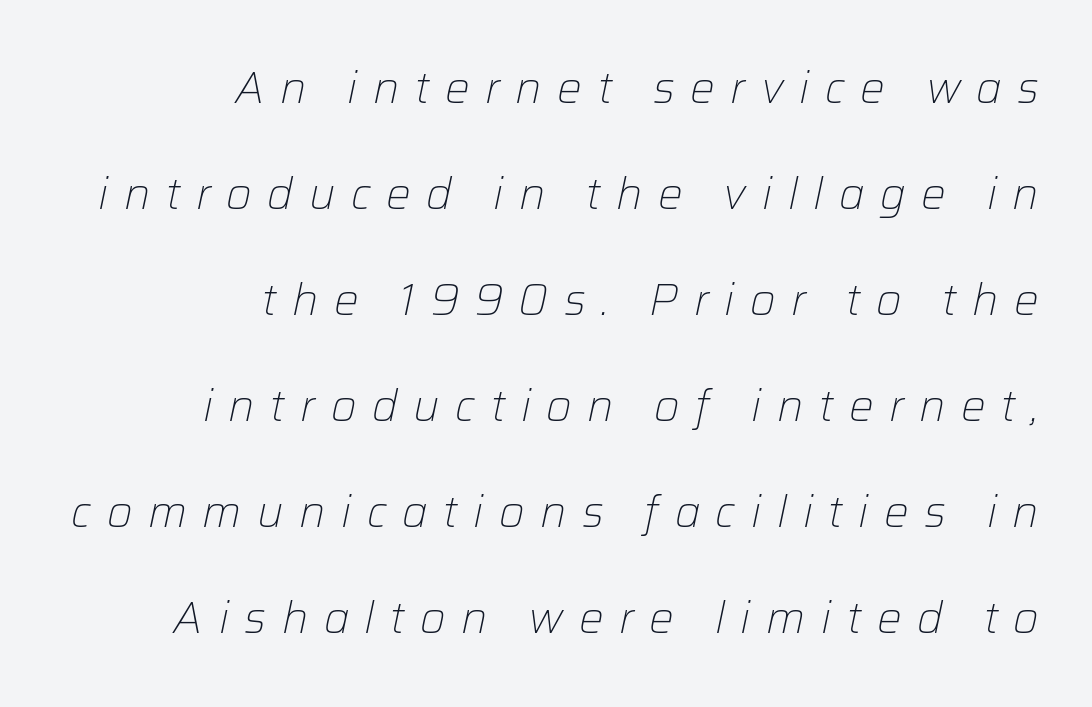
Q: Is the text bold? A: No.
Q: Is the text italic (slanted)? A: Yes, it leans right by about 12 degrees.
Q: Is the text underlined? A: No.
Q: How is the paragraph aligned? A: Right-aligned.
Q: Is the spacing between letters normal or unusually wide? A: Unusually wide.
Q: Is the spacing between lines tight, normal or loose? A: Loose.
Q: Width (condensed, normal, or wide)? A: Normal.
Q: Stroke contrast? A: Low.
Q: x-height? A: Medium.
Q: Monospaced? A: No.
